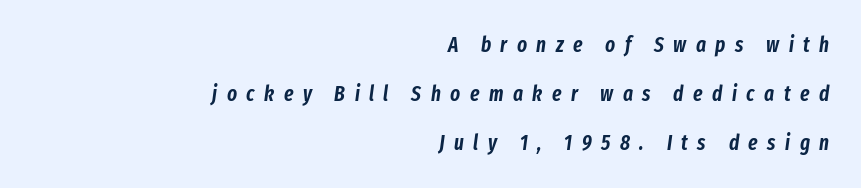
The image shows 21 px text type, italic (leaning right); set right-aligned, loose line spacing (2.33x), unusually wide letter spacing (+0.45 em), not underlined.
